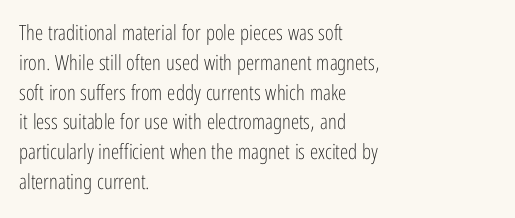
{"italic": "no", "bold": "no", "underline": "no", "align": "left", "line_spacing": "normal", "line_spacing_ratio": 1.42, "letter_spacing": "normal", "letter_spacing_em": 0.0, "glyph_px": 21}
